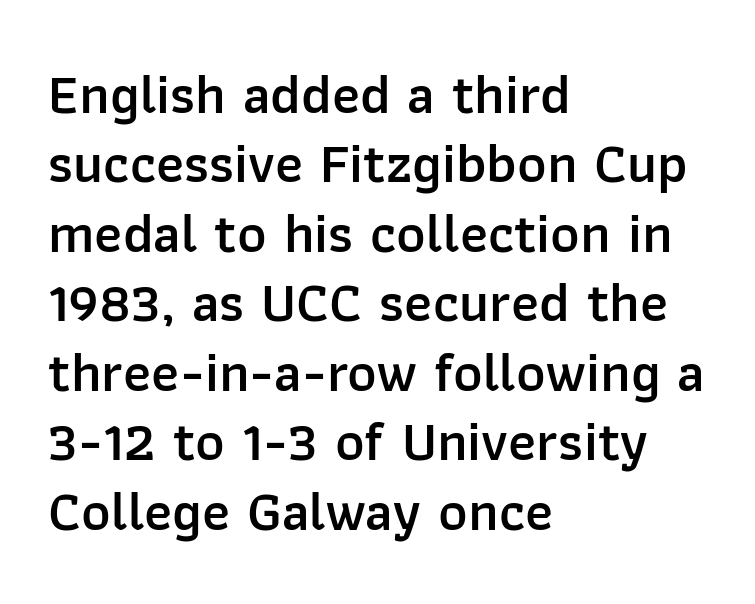
The image shows 56 px semibold sans-serif type, upright; set left-aligned, line spacing 1.24x, normal letter spacing, not underlined; low stroke contrast and a medium x-height.
